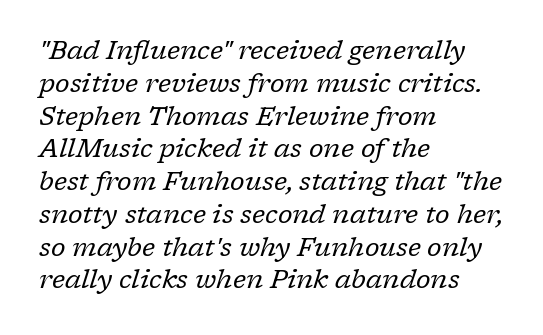
The image shows 26 px text type, italic (leaning right); set left-aligned, normal line spacing (1.26x), normal letter spacing, not underlined.
